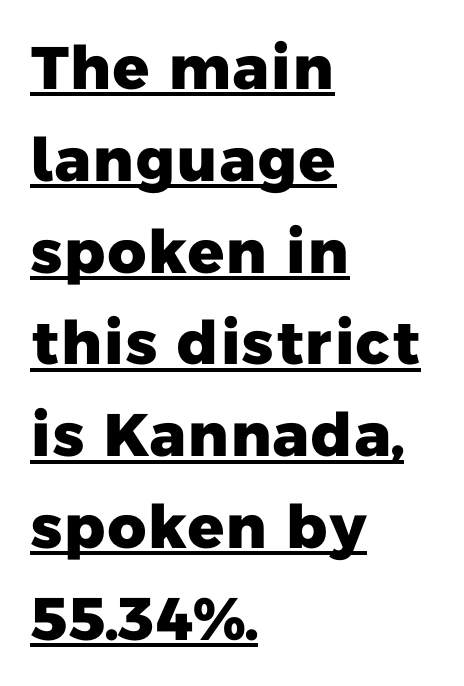
Q: Is the text bold? A: Yes.
Q: Is the typeface a serif or a sans-serif typeface? A: Sans-serif.
Q: Is the text underlined? A: Yes.
Q: How is the paragraph aligned? A: Left-aligned.
Q: Is the spacing between letters normal or unusually wide? A: Normal.
Q: Is the spacing between lines tight, normal or loose? A: Normal.
Q: Width (condensed, normal, or wide)? A: Normal.
Q: Stroke contrast? A: Low.
Q: x-height? A: Medium.
Q: Monospaced? A: No.
